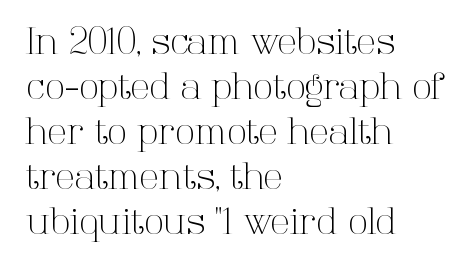
Q: Is the text bold? A: No.
Q: Is the text italic (slanted)? A: No, it is upright.
Q: Is the typeface a serif or a sans-serif typeface? A: Serif.
Q: Is the text underlined? A: No.
Q: How is the paragraph aligned? A: Left-aligned.
Q: Is the spacing between letters normal or unusually wide? A: Normal.
Q: Is the spacing between lines tight, normal or loose? A: Normal.
Q: Width (condensed, normal, or wide)? A: Normal.
Q: Stroke contrast? A: High.
Q: x-height? A: Medium.
Q: Monospaced? A: No.
